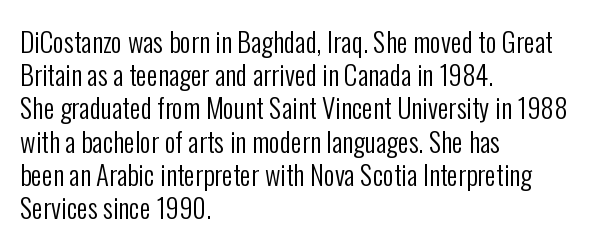
The zone under the glyphs is completely vacant. The passage is arranged the way most books set body copy — flush left. The type sits square on the baseline with zero lean. Weight: in the light-to-regular range. In terms of letterspacing, this is plain default setting.
